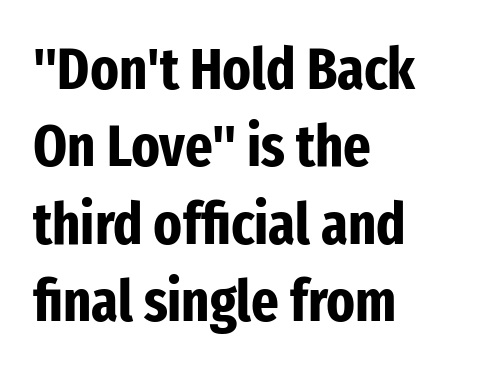
Plenty of ink on the page — the face is bold. Underline: absent. Does extra space separate the letters? No, they use regular spacing. A classic flush-left, rag-right setting is used for this passage. Character widths vary here, with narrow letters taking less room than wide ones. Notice how descenders clear the ascenders below comfortably — that's standard leading.
